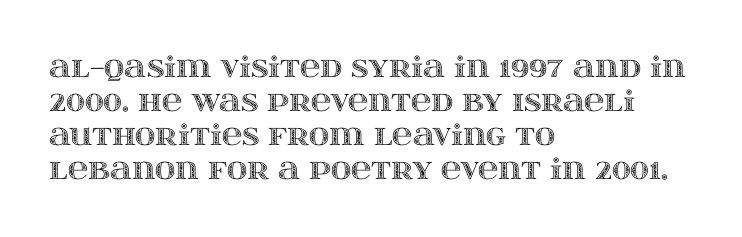
The image shows 28 px wide type, upright; set left-aligned, line spacing 1.22x, normal letter spacing, not underlined; a large x-height.
